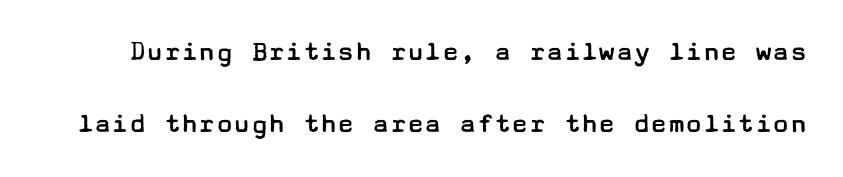
{"serif": "no", "italic": "no", "bold": "no", "weight": "regular", "width": "wide", "stroke_contrast": "low", "x_height": "medium", "underline": "no", "line_spacing": "loose", "line_spacing_ratio": 2.48, "letter_spacing": "normal", "letter_spacing_em": 0.0, "glyph_px": 29}
